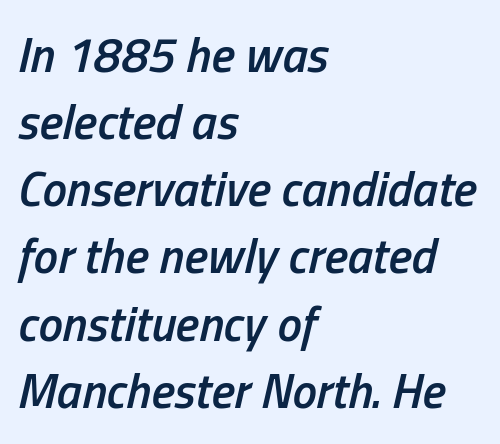
{"italic": "yes", "lean": "right", "slant_degrees": 13, "bold": "semi", "weight": "semibold", "width": "condensed", "stroke_contrast": "low", "x_height": "medium", "monospaced": "no", "underline": "no", "align": "left", "line_spacing": "normal", "line_spacing_ratio": 1.37, "letter_spacing": "normal", "letter_spacing_em": 0.0, "glyph_px": 49}
